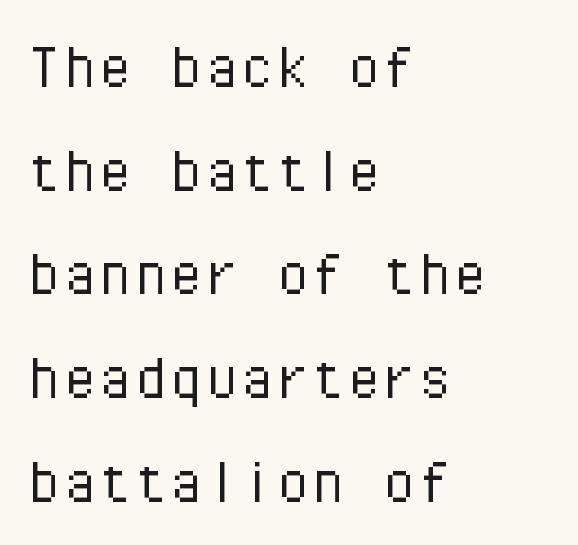
{"serif": "no", "italic": "no", "bold": "no", "weight": "light", "width": "normal", "stroke_contrast": "low", "x_height": "medium", "monospaced": "yes", "underline": "no", "align": "left", "line_spacing": "normal", "line_spacing_ratio": 1.46, "letter_spacing": "normal", "letter_spacing_em": 0.0, "glyph_px": 71}
